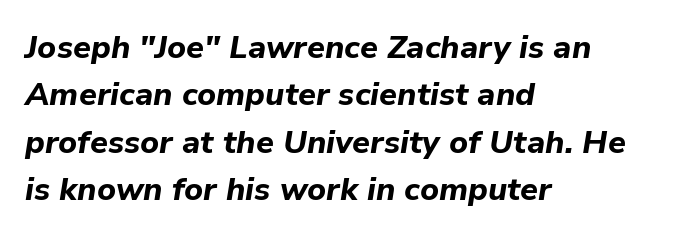
The words here are not underlined. The text carries the slant typical of an italic or oblique font. Tracking here is standard; glyphs follow each other at the usual distance. Stroke thickness is high; the sample reads as a true bold. How would I describe the line gaps? Plain and ordinary.
